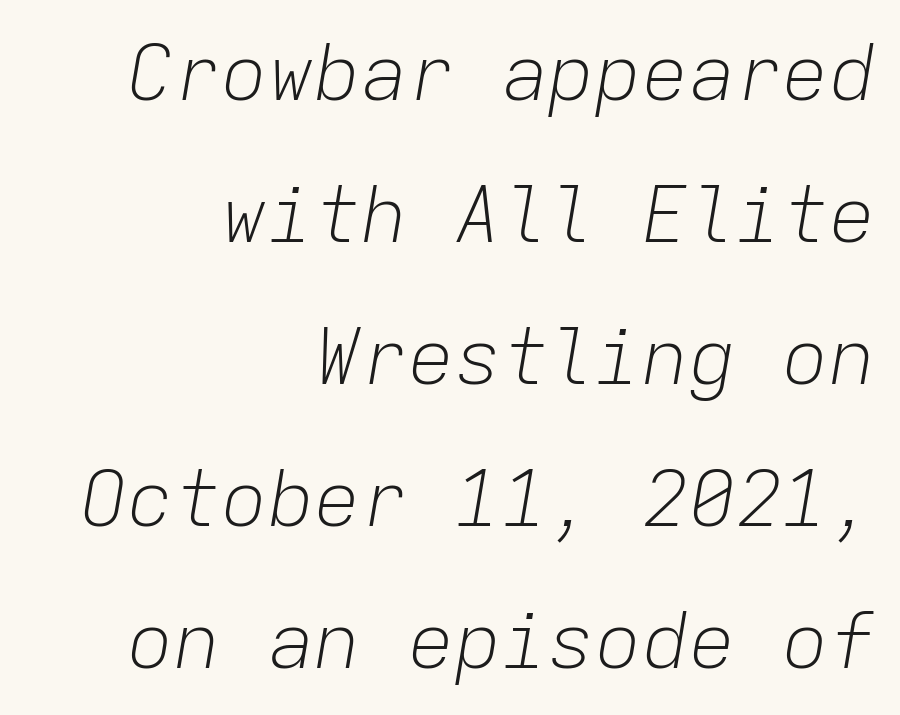
The image shows 78 px light type, italic (leaning right), monospaced; set right-aligned, line spacing 1.82x, normal letter spacing, not underlined; low stroke contrast and a medium x-height.
